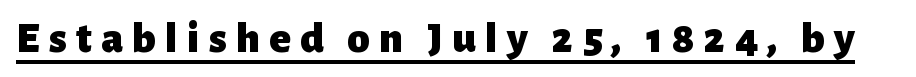
{"serif": "no", "italic": "no", "bold": "yes", "weight": "heavy", "width": "normal", "stroke_contrast": "low", "x_height": "medium", "monospaced": "no", "underline": "yes", "letter_spacing": "wide", "letter_spacing_em": 0.21, "glyph_px": 44}
